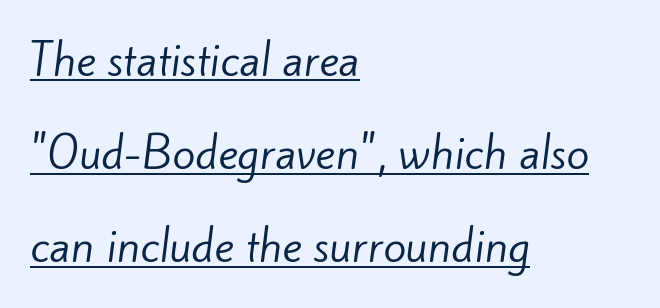
{"serif": "no", "bold": "no", "weight": "regular", "width": "normal", "stroke_contrast": "low", "x_height": "small", "monospaced": "no", "underline": "yes", "align": "left", "line_spacing": "loose", "line_spacing_ratio": 2.22, "letter_spacing": "normal", "letter_spacing_em": 0.0, "glyph_px": 42}
